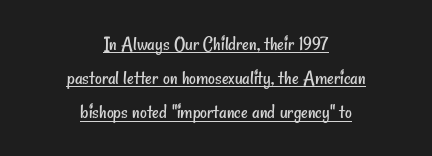
The image shows 21 px text type; set centered, normal line spacing (1.63x), normal letter spacing, underlined.
